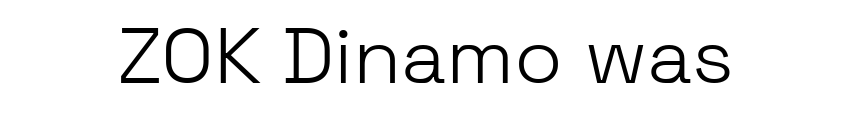
The image shows 79 px light sans-serif type, upright; set normal letter spacing, not underlined; low stroke contrast and a medium x-height.
